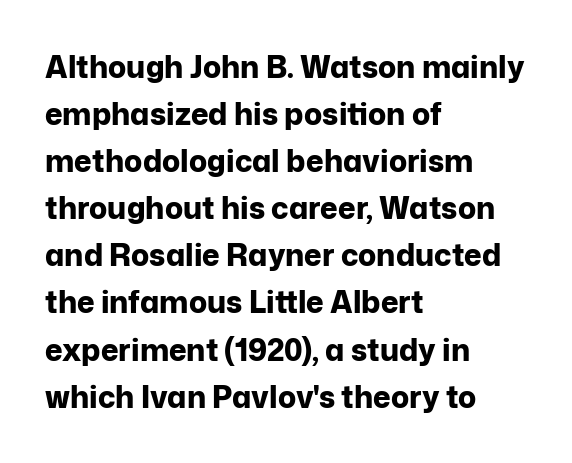
Q: Is the text bold? A: Yes.
Q: Is the text italic (slanted)? A: No, it is upright.
Q: Is the typeface a serif or a sans-serif typeface? A: Sans-serif.
Q: Is the text underlined? A: No.
Q: How is the paragraph aligned? A: Left-aligned.
Q: Is the spacing between letters normal or unusually wide? A: Normal.
Q: Is the spacing between lines tight, normal or loose? A: Normal.
Q: Width (condensed, normal, or wide)? A: Normal.
Q: Stroke contrast? A: Low.
Q: x-height? A: Medium.
Q: Monospaced? A: No.
